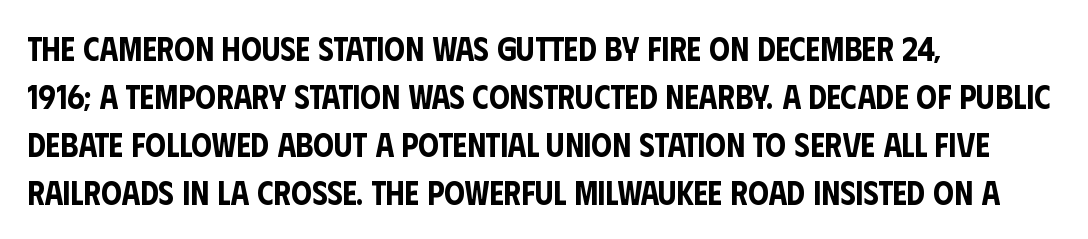
Typeset ragged right — the left edge is the straight one. Do the characters align in a grid? No, the font is proportional. Quick note: interline space is typical. This sample uses a sans-serif face.
